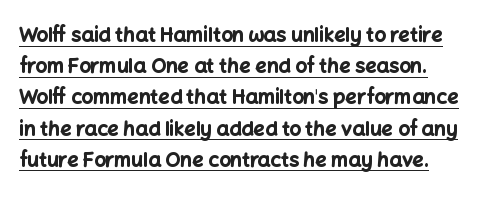
This rendering leaves character spacing at its baseline value. The lines sit at an ordinary, default distance from one another. A typographer would call this underscored text. In terms of posture, this sample is upright.
